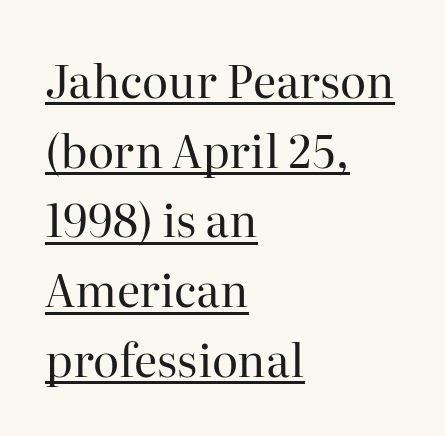
{"serif": "yes", "italic": "no", "bold": "no", "weight": "regular", "width": "normal", "stroke_contrast": "high", "x_height": "medium", "monospaced": "no", "underline": "yes", "align": "left", "line_spacing": "normal", "line_spacing_ratio": 1.55, "letter_spacing": "normal", "letter_spacing_em": 0.0, "glyph_px": 45}
